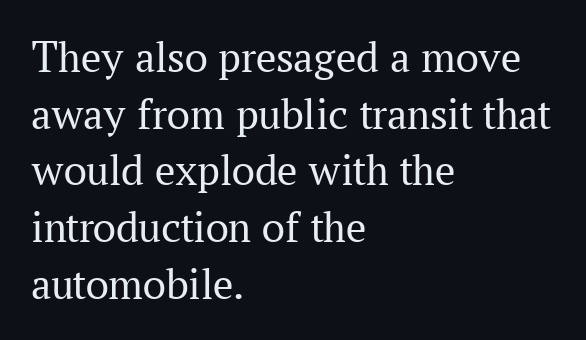
The image shows 45 px regular-weight serif type, upright; set left-aligned, normal line spacing (1.26x), normal letter spacing, not underlined; medium stroke contrast and a medium x-height.
